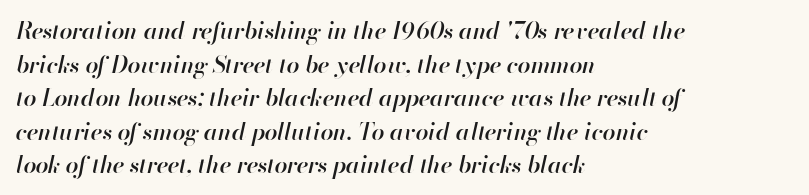
The image shows 23 px text type, italic (leaning right); set left-aligned, normal line spacing (1.46x), normal letter spacing, not underlined.
